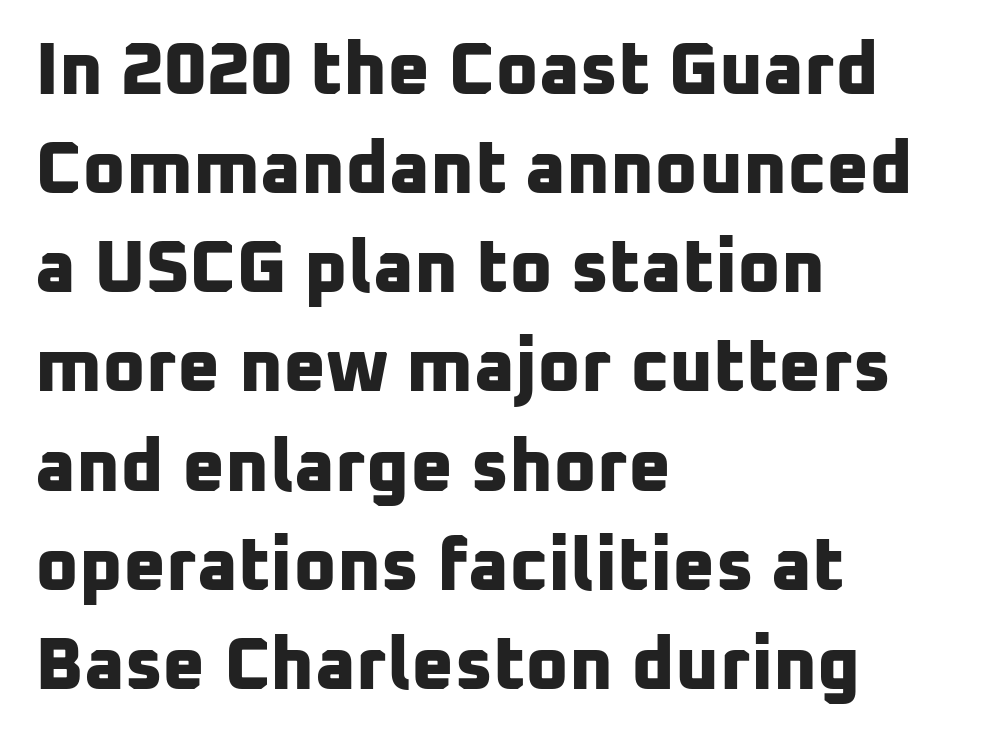
The image shows 74 px bold sans-serif type; set left-aligned, normal line spacing (1.34x), normal letter spacing, not underlined; low stroke contrast and a medium x-height.
